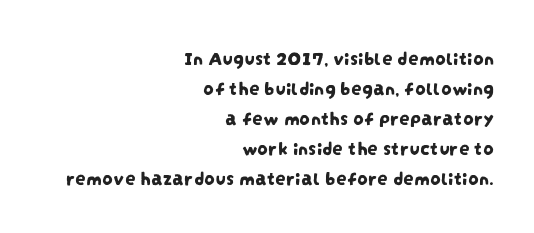
Q: Is the text underlined? A: No.
Q: How is the paragraph aligned? A: Right-aligned.
Q: Is the spacing between letters normal or unusually wide? A: Normal.
Q: Is the spacing between lines tight, normal or loose? A: Normal.
